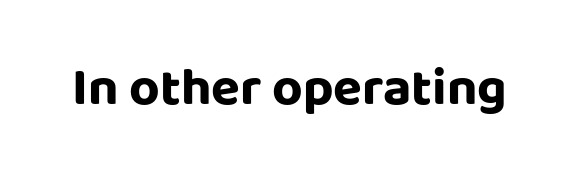
A typesetter would call this proportional, since set widths differ per character. The passage shown has conventional tracking throughout. Is the type bold? Yes — the strokes are clearly thick and heavy. The space directly below the letters is spotless.
